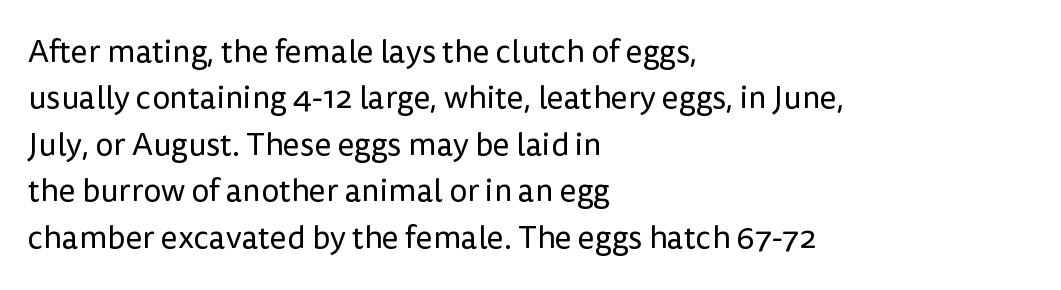
{"serif": "no", "italic": "no", "bold": "no", "weight": "regular", "width": "normal", "stroke_contrast": "low", "x_height": "medium", "monospaced": "no", "underline": "no", "align": "left", "line_spacing": "normal", "line_spacing_ratio": 1.45, "letter_spacing": "normal", "letter_spacing_em": 0.0, "glyph_px": 32}
